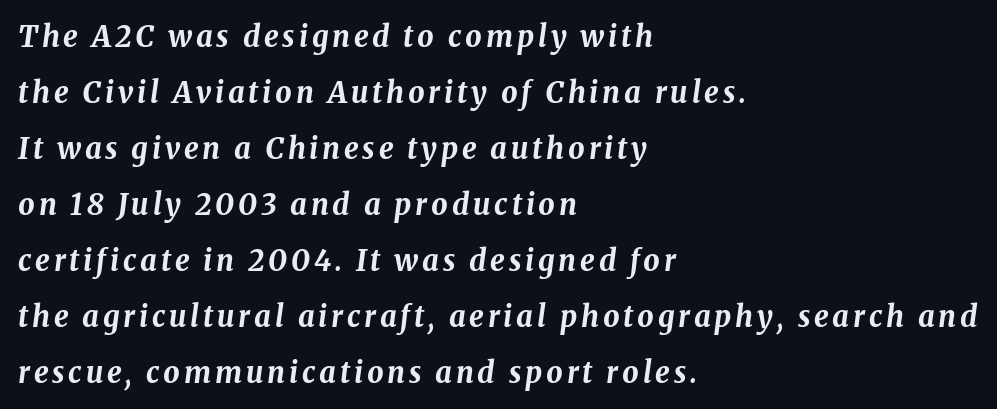
The image shows 29 px bold type, italic (leaning right); set left-aligned, loose line spacing (1.93x), not underlined; medium stroke contrast and a medium x-height.
